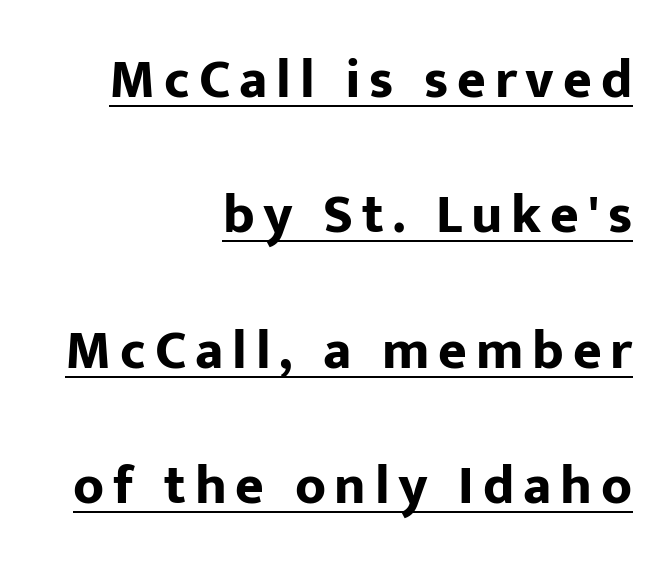
Type style note: lacks serifs. Reading down the column, the eye jumps a long way to each next line. Every letter is thick-stroked: bold, no question. Tall strokes in this sample are plumb rather than angled. The typesetter has applied underlining to the passage shown. The face used here is proportionally spaced, like ordinary book or web type.
